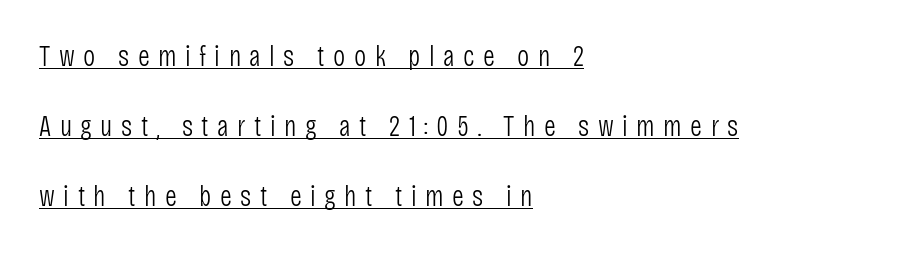
Tracking here is generous; glyphs stand well apart from one another. Line spacing here is loose. The letters stand upright; this is a roman face. These lines are composed in type without serifs. Unbolded letterforms with no extra heft. Quick note: underline on.
